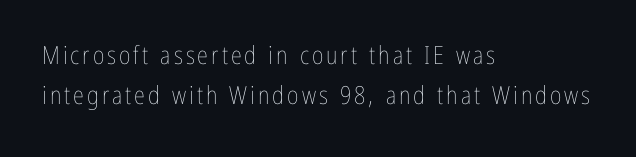
Q: Is the text bold? A: No.
Q: Is the text italic (slanted)? A: No, it is upright.
Q: Is the text underlined? A: No.
Q: How is the paragraph aligned? A: Left-aligned.
Q: Is the spacing between lines tight, normal or loose? A: Normal.
